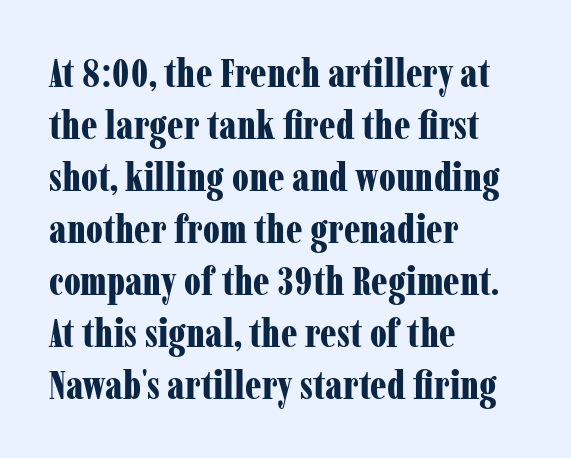
The image shows 40 px bold, condensed serif type, upright; set left-aligned, normal line spacing (1.3x), normal letter spacing, not underlined; low stroke contrast and a medium x-height.
